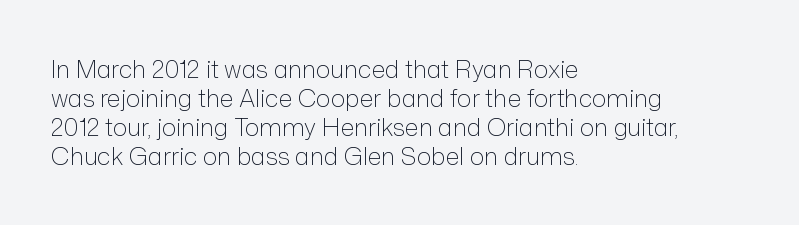
Q: Is the text bold? A: No.
Q: Is the text italic (slanted)? A: No, it is upright.
Q: Is the text underlined? A: No.
Q: How is the paragraph aligned? A: Left-aligned.
Q: Is the spacing between letters normal or unusually wide? A: Normal.
